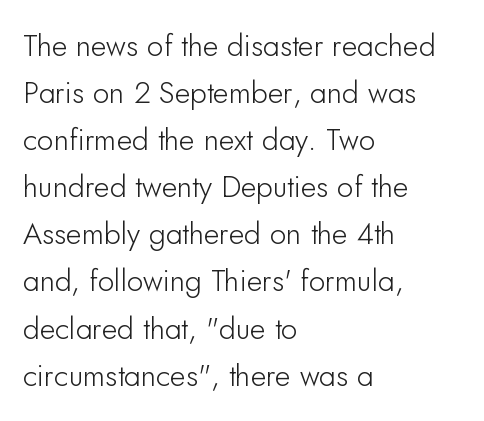
The letters advance in unequal steps, a hallmark of proportional type. A typesetter would mark this as roman, not italic. The vertical gap from one line to the next is medium. Typographically, this falls in the sans-serif category. The letterforms sit shoulder to shoulder at normal distance. Any mark beneath the type? The region is blank.
